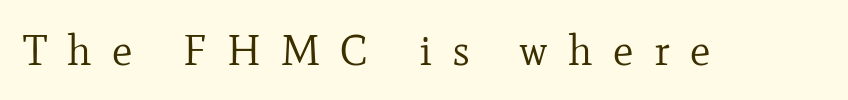
The letters advance in unequal steps, a hallmark of proportional type. Characters remain perfectly vertical along every line. Short note: letters widely spaced. On a weight scale, this lands at 450 or below.
